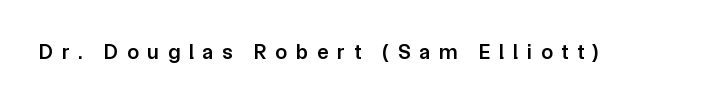
The image shows 21 px text type, upright; set unusually wide letter spacing (+0.43 em), not underlined.
